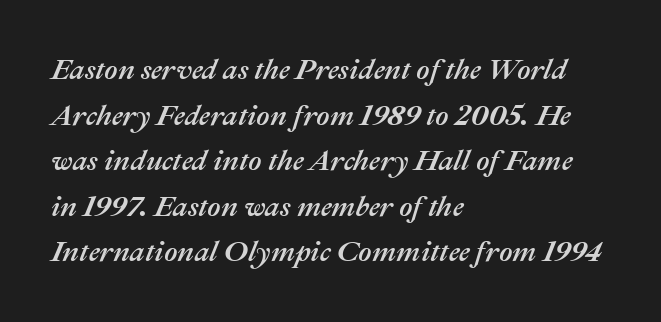
Compared with typical paragraphs, the rows here are spaced about the same. These lines are set flush left with a ragged right edge. Honestly, the letter spacing is just normal — you wouldn't notice it. Each letter keeps its own natural width here, so spacing adapts to shape. An italicized treatment has been applied to the whole sample.
